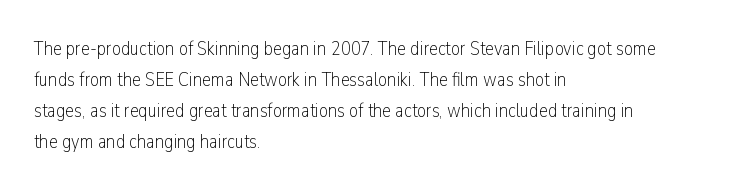
The face looks like a standard text weight, possibly lighter. The type is set solid horizontally, with unmodified tracking. The lettering stays uniformly vertical, giving the passage a roman look. Leading: standard. Casual observation: everything's shoved over to the left.
